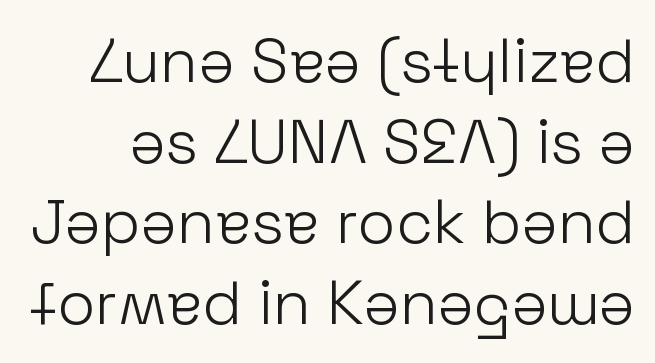
Q: Is the text bold? A: No.
Q: Is the text italic (slanted)? A: No, it is upright.
Q: Is the typeface a serif or a sans-serif typeface? A: Sans-serif.
Q: Is the text underlined? A: No.
Q: Is the spacing between letters normal or unusually wide? A: Normal.
Q: Is the spacing between lines tight, normal or loose? A: Normal.
Q: Width (condensed, normal, or wide)? A: Normal.
Q: Stroke contrast? A: Low.
Q: x-height? A: Medium.
Q: Monospaced? A: No.
